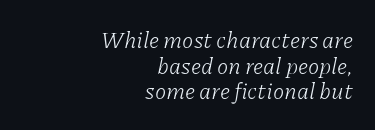
Q: Is the text bold? A: No.
Q: Is the text italic (slanted)? A: Yes, it leans right by about 11 degrees.
Q: Is the text underlined? A: No.
Q: How is the paragraph aligned? A: Right-aligned.
Q: Is the spacing between letters normal or unusually wide? A: Normal.
Q: Is the spacing between lines tight, normal or loose? A: Tight.
